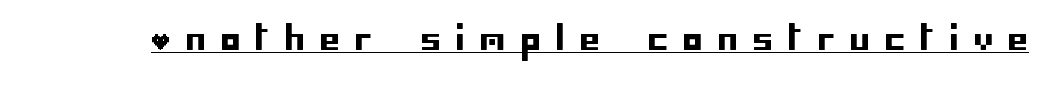
{"serif": "no", "italic": "no", "width": "normal", "stroke_contrast": "low", "x_height": "large", "underline": "yes", "letter_spacing": "wide", "letter_spacing_em": 0.48, "glyph_px": 32}
